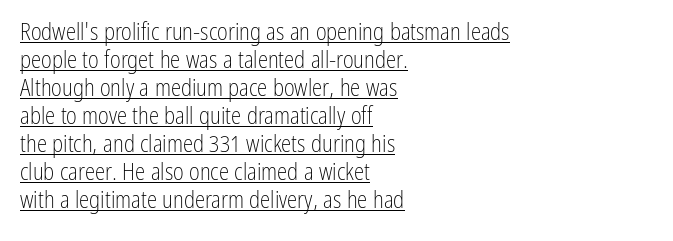
The image shows 23 px text type, upright; set left-aligned, line spacing 1.22x, normal letter spacing, underlined.
